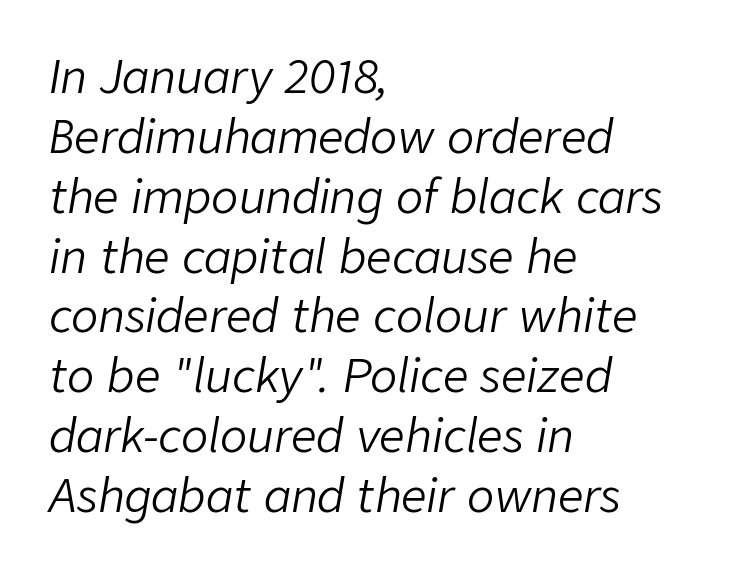
Q: Is the text bold? A: No.
Q: Is the text italic (slanted)? A: Yes, it leans right by about 9 degrees.
Q: Is the text underlined? A: No.
Q: How is the paragraph aligned? A: Left-aligned.
Q: Is the spacing between letters normal or unusually wide? A: Normal.
Q: Is the spacing between lines tight, normal or loose? A: Normal.
Q: Width (condensed, normal, or wide)? A: Normal.
Q: Stroke contrast? A: Low.
Q: x-height? A: Medium.
Q: Monospaced? A: No.
